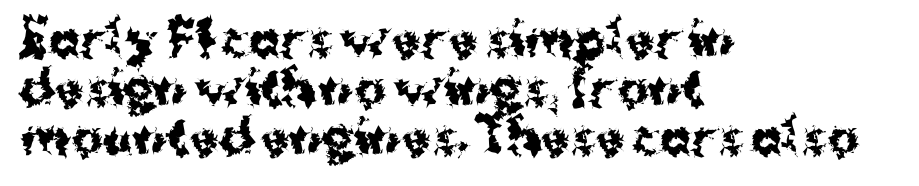
The image shows 47 px bold sans-serif type, upright; set left-aligned, tight line spacing (1.04x), normal letter spacing, not underlined; medium stroke contrast and a medium x-height.
